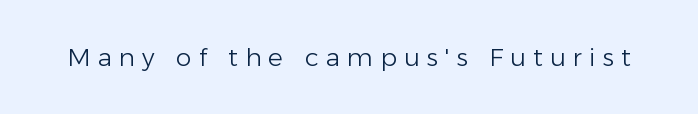
Q: Is the text bold? A: No.
Q: Is the text italic (slanted)? A: No, it is upright.
Q: Is the text underlined? A: No.
Q: Is the spacing between letters normal or unusually wide? A: Unusually wide.
